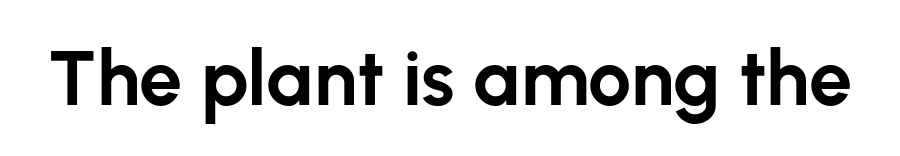
{"serif": "no", "italic": "no", "bold": "yes", "weight": "bold", "width": "normal", "stroke_contrast": "low", "x_height": "medium", "monospaced": "no", "underline": "no", "letter_spacing": "normal", "letter_spacing_em": 0.0, "glyph_px": 77}
